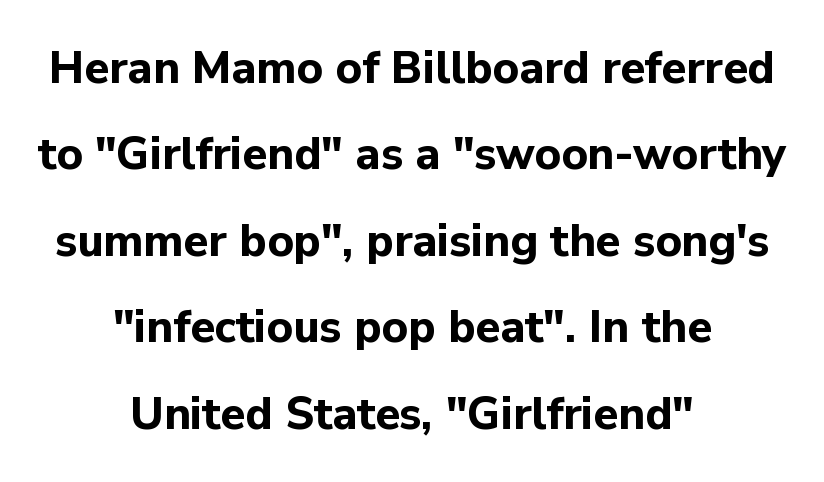
The strip under each line holds only bare page. These lines are rendered in a variable-pitch font. What weight is shown? A full bold with thick strokes. Standard letterfit; no display-style spreading of the glyphs. The text was rendered using a sans face with plain stroke endings. One glance says open: line gaps are wider than usual.
